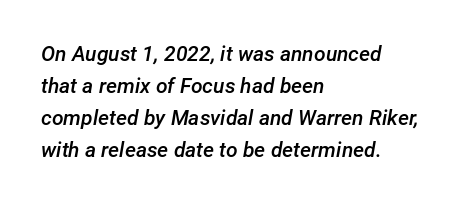
Q: Is the text bold? A: Semi-bold.
Q: Is the text italic (slanted)? A: Yes, it leans right by about 12 degrees.
Q: Is the text underlined? A: No.
Q: How is the paragraph aligned? A: Left-aligned.
Q: Is the spacing between letters normal or unusually wide? A: Normal.
Q: Is the spacing between lines tight, normal or loose? A: Normal.
